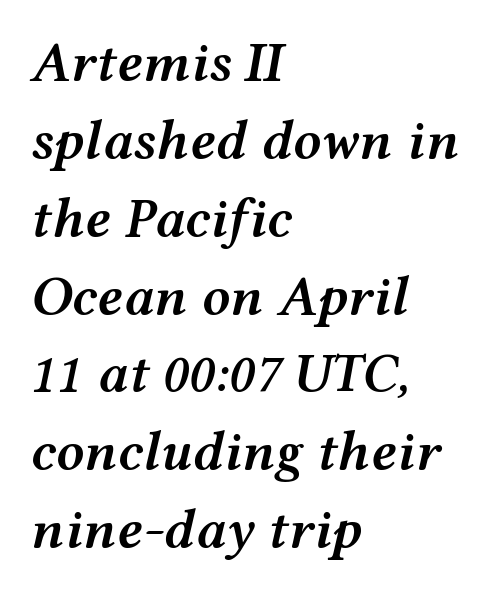
{"italic": "yes", "lean": "right", "slant_degrees": 12, "bold": "semi", "weight": "semibold", "width": "wide", "stroke_contrast": "medium", "x_height": "medium", "monospaced": "no", "underline": "no", "align": "left", "line_spacing": "normal", "line_spacing_ratio": 1.39, "letter_spacing": "normal", "letter_spacing_em": 0.0, "glyph_px": 56}
